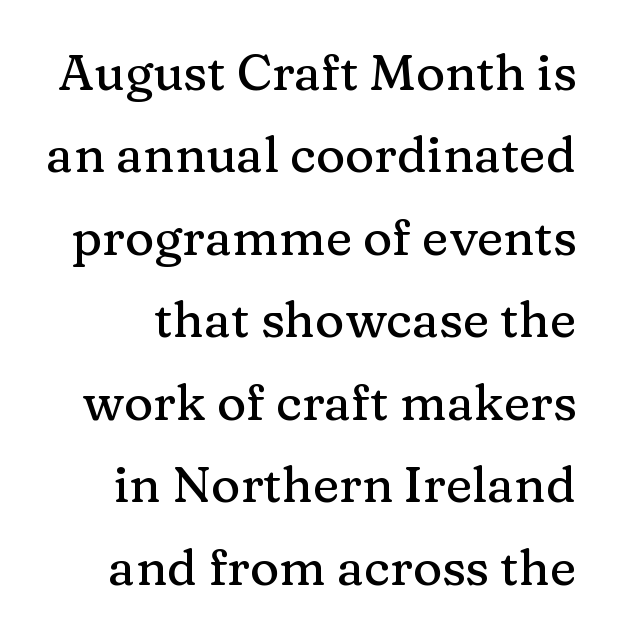
{"serif": "yes", "italic": "no", "width": "normal", "stroke_contrast": "medium", "x_height": "medium", "monospaced": "no", "underline": "no", "line_spacing": "normal", "line_spacing_ratio": 1.65, "letter_spacing": "normal", "letter_spacing_em": 0.0, "glyph_px": 50}
